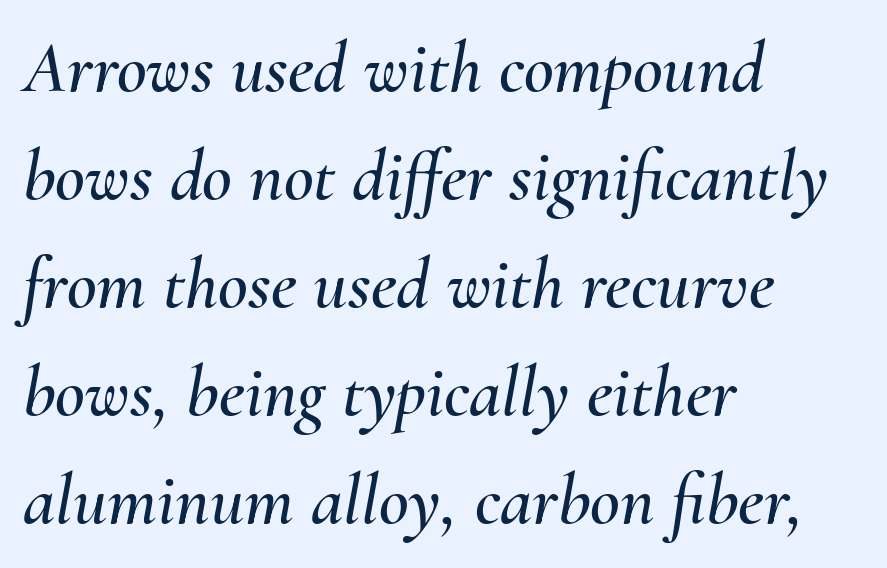
Q: Is the text italic (slanted)? A: Yes, it leans right by about 10 degrees.
Q: Is the text underlined? A: No.
Q: How is the paragraph aligned? A: Left-aligned.
Q: Is the spacing between letters normal or unusually wide? A: Normal.
Q: Is the spacing between lines tight, normal or loose? A: Normal.
Q: Width (condensed, normal, or wide)? A: Normal.
Q: Stroke contrast? A: Medium.
Q: x-height? A: Small.
Q: Monospaced? A: No.
